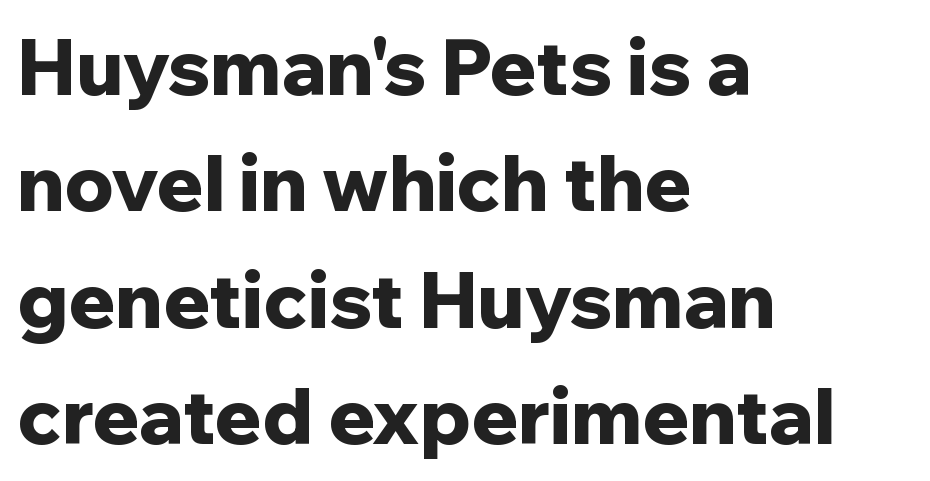
Q: Is the text bold? A: Yes.
Q: Is the text italic (slanted)? A: No, it is upright.
Q: Is the typeface a serif or a sans-serif typeface? A: Sans-serif.
Q: Is the text underlined? A: No.
Q: How is the paragraph aligned? A: Left-aligned.
Q: Is the spacing between letters normal or unusually wide? A: Normal.
Q: Is the spacing between lines tight, normal or loose? A: Normal.
Q: Width (condensed, normal, or wide)? A: Normal.
Q: Stroke contrast? A: Low.
Q: x-height? A: Medium.
Q: Monospaced? A: No.
